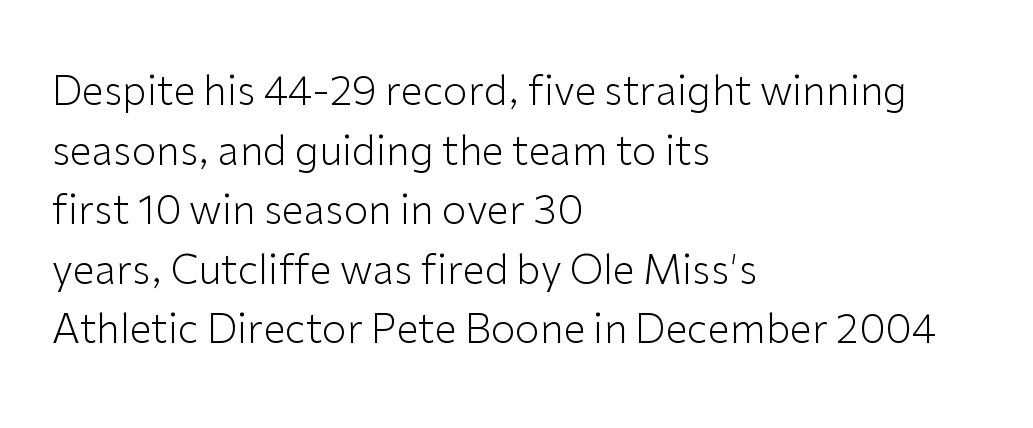
Q: Is the text bold? A: No.
Q: Is the text italic (slanted)? A: No, it is upright.
Q: Is the typeface a serif or a sans-serif typeface? A: Sans-serif.
Q: Is the text underlined? A: No.
Q: How is the paragraph aligned? A: Left-aligned.
Q: Is the spacing between letters normal or unusually wide? A: Normal.
Q: Is the spacing between lines tight, normal or loose? A: Normal.
Q: Width (condensed, normal, or wide)? A: Normal.
Q: Stroke contrast? A: Low.
Q: x-height? A: Medium.
Q: Monospaced? A: No.
